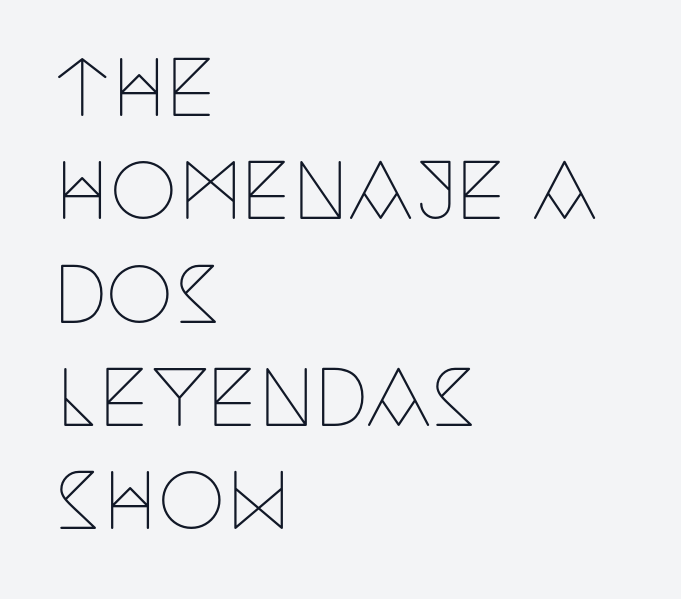
Q: Is the text bold? A: No.
Q: Is the text italic (slanted)? A: No, it is upright.
Q: Is the typeface a serif or a sans-serif typeface? A: Serif.
Q: Is the text underlined? A: No.
Q: How is the paragraph aligned? A: Left-aligned.
Q: Is the spacing between letters normal or unusually wide? A: Normal.
Q: Is the spacing between lines tight, normal or loose? A: Normal.
Q: Width (condensed, normal, or wide)? A: Condensed.
Q: Stroke contrast? A: Low.
Q: x-height? A: Large.
Q: Monospaced? A: No.
